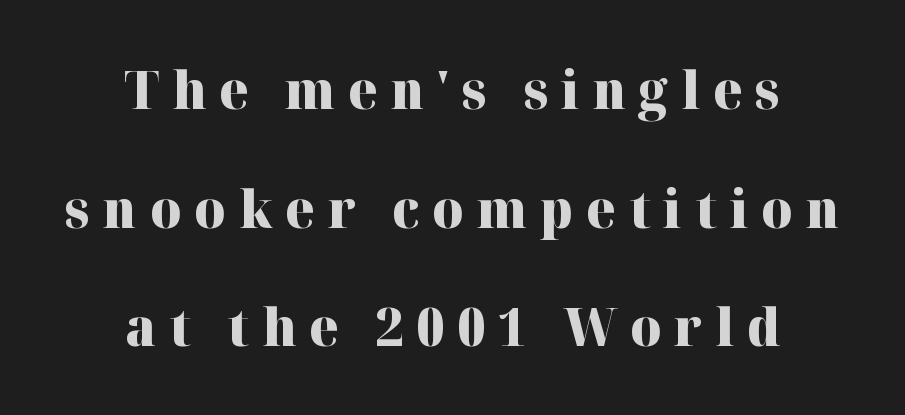
{"serif": "yes", "italic": "no", "bold": "yes", "weight": "heavy", "width": "normal", "stroke_contrast": "high", "x_height": "medium", "monospaced": "no", "underline": "no", "align": "center", "line_spacing": "loose", "line_spacing_ratio": 2.24, "letter_spacing": "wide", "letter_spacing_em": 0.24, "glyph_px": 53}
